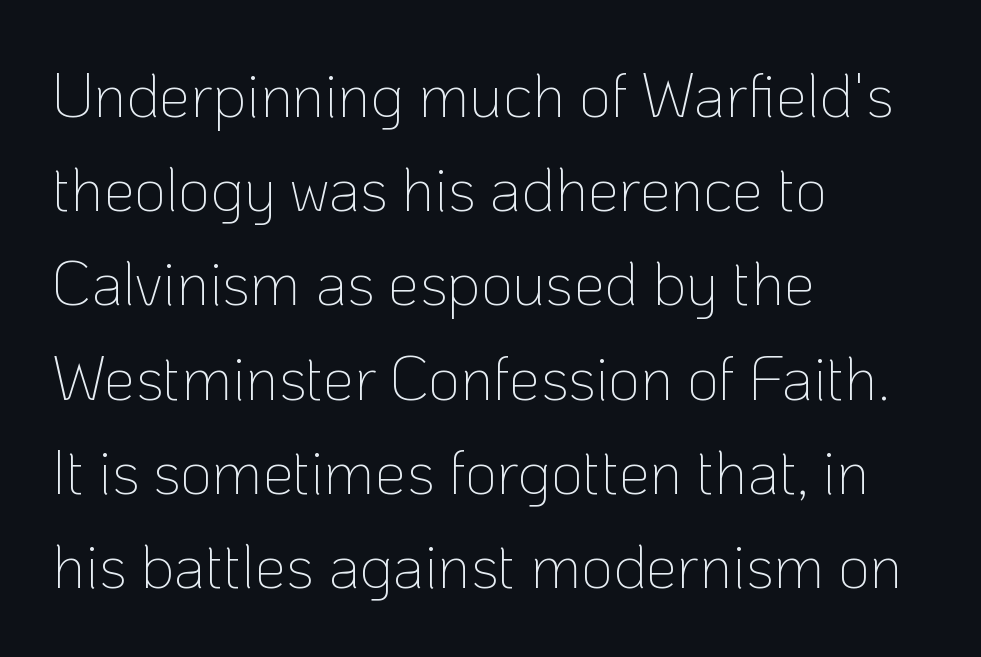
{"serif": "no", "italic": "no", "bold": "no", "weight": "thin", "width": "normal", "stroke_contrast": "low", "x_height": "medium", "monospaced": "no", "underline": "no", "align": "left", "line_spacing": "normal", "line_spacing_ratio": 1.52, "letter_spacing": "normal", "letter_spacing_em": 0.0, "glyph_px": 62}
